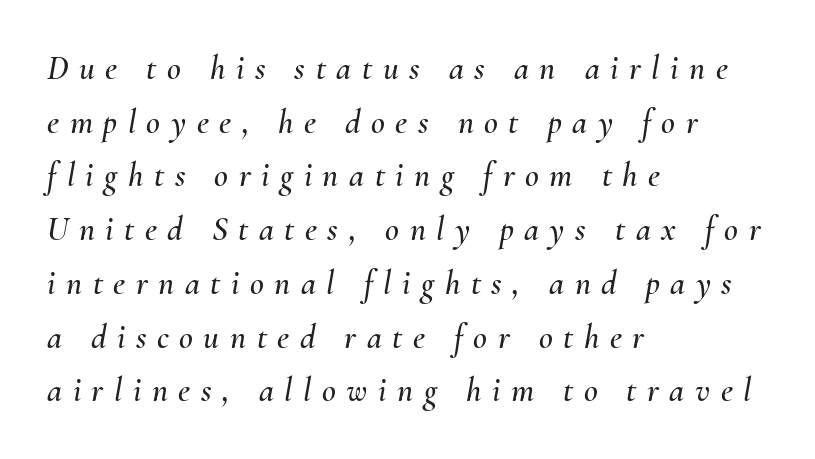
The image shows 34 px text type, italic (leaning right); set left-aligned, normal line spacing (1.58x), unusually wide letter spacing (+0.31 em), not underlined; medium stroke contrast and a small x-height.
